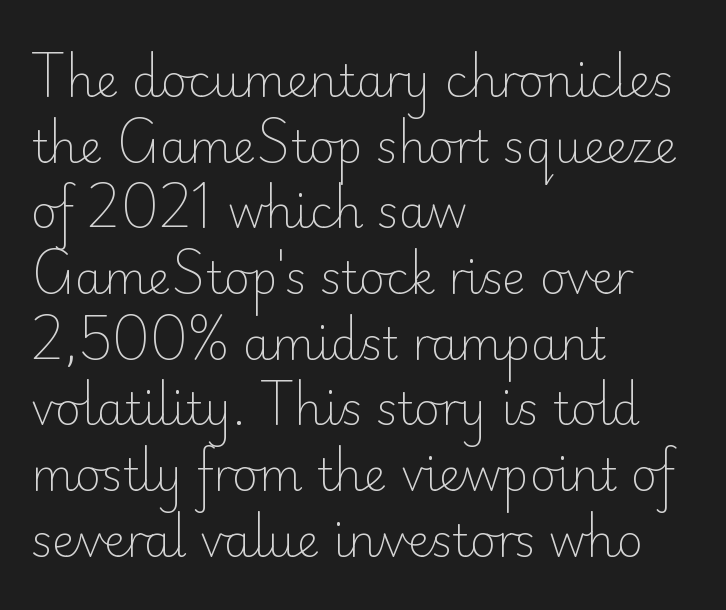
{"serif": "no", "italic": "no", "bold": "no", "weight": "light", "width": "normal", "stroke_contrast": "low", "x_height": "small", "monospaced": "no", "underline": "no", "align": "left", "line_spacing": "normal", "line_spacing_ratio": 1.46, "letter_spacing": "normal", "letter_spacing_em": 0.0, "glyph_px": 45}
